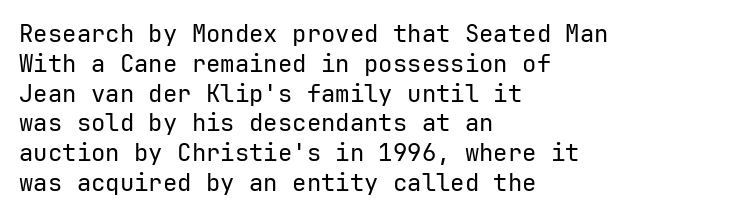
If you drew a line through each stem, it would be perfectly vertical. Tracking value appears to be zero — textbook default spacing. The rag falls on the right side of this text block. The face looks like a standard text weight, possibly lighter. The string is rendered with underlining switched off.
